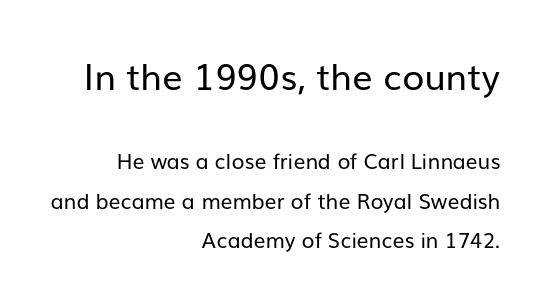
{"serif": "no", "italic": "no", "bold": "no", "weight": "regular", "width": "normal", "stroke_contrast": "low", "x_height": "medium", "monospaced": "no", "underline": "no", "align": "right", "line_spacing_ratio": 1.89, "letter_spacing": "normal", "letter_spacing_em": 0.0, "larger_block": "first", "size_ratio": 1.71, "glyph_px": 36}
